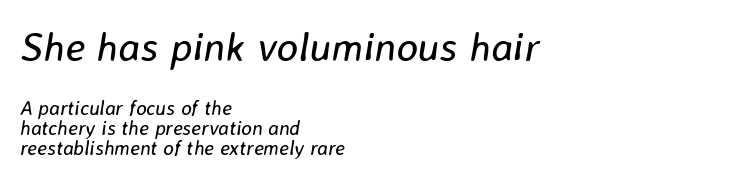
The image shows 41 px regular-weight type, italic (leaning right); set left-aligned, tight line spacing (1.02x), normal letter spacing, not underlined; the first (top) block is 2.05x larger; low stroke contrast and a medium x-height.
